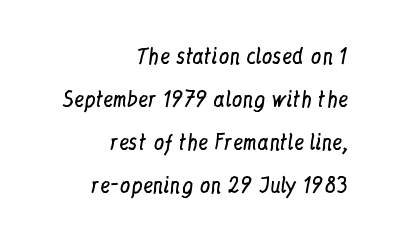
The paragraph has a hard right edge and a soft left edge. The line texture is even and compact thanks to regular tracking. Bold? No — there's no thickening of the strokes.
